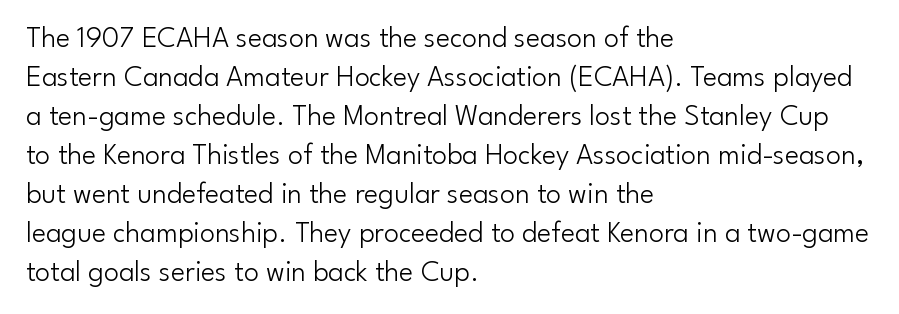
Q: Is the text bold? A: No.
Q: Is the text italic (slanted)? A: No, it is upright.
Q: Is the typeface a serif or a sans-serif typeface? A: Sans-serif.
Q: Is the text underlined? A: No.
Q: How is the paragraph aligned? A: Left-aligned.
Q: Is the spacing between letters normal or unusually wide? A: Normal.
Q: Is the spacing between lines tight, normal or loose? A: Normal.
Q: Width (condensed, normal, or wide)? A: Normal.
Q: Stroke contrast? A: Low.
Q: x-height? A: Small.
Q: Monospaced? A: No.
